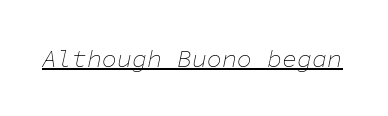
{"italic": "yes", "lean": "right", "slant_degrees": 11, "bold": "no", "underline": "yes", "letter_spacing": "normal", "letter_spacing_em": 0.0, "glyph_px": 25}
